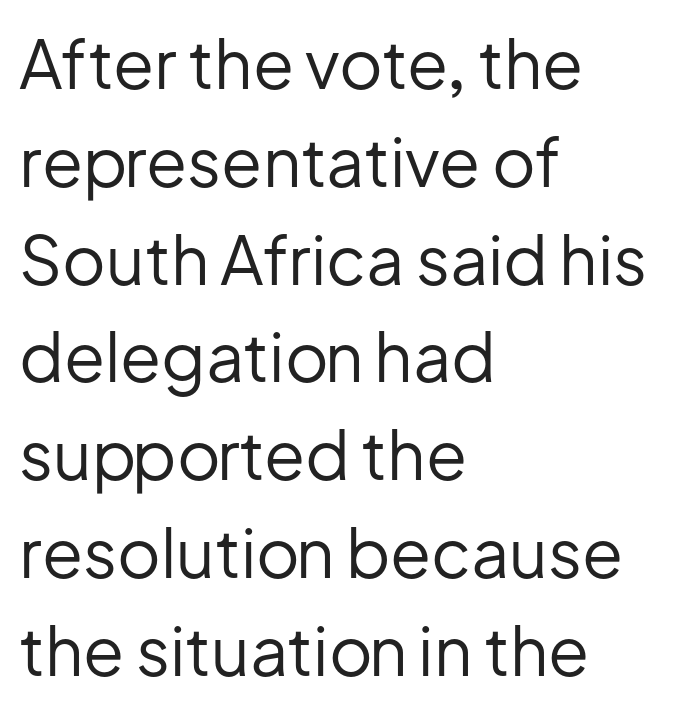
{"serif": "no", "italic": "no", "bold": "no", "weight": "regular", "width": "normal", "stroke_contrast": "low", "x_height": "medium", "monospaced": "no", "underline": "no", "align": "left", "line_spacing": "normal", "line_spacing_ratio": 1.46, "letter_spacing": "normal", "letter_spacing_em": 0.0, "glyph_px": 67}
